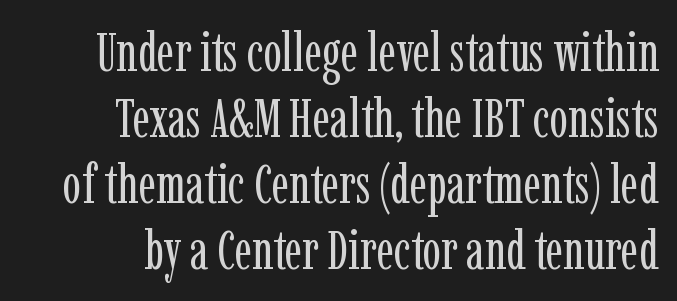
The image shows 55 px regular-weight, condensed serif type, upright; set right-aligned, line spacing 1.2x, normal letter spacing, not underlined; low stroke contrast and a medium x-height.
